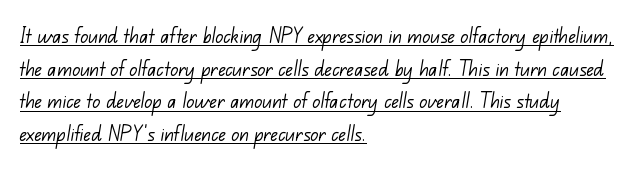
This is not heavy type; no bold has been used. Teacher's note: observe the even left margin — that is flush-left alignment. A rule runs beneath these lines of type. In terms of letterspacing, this is plain default setting.
